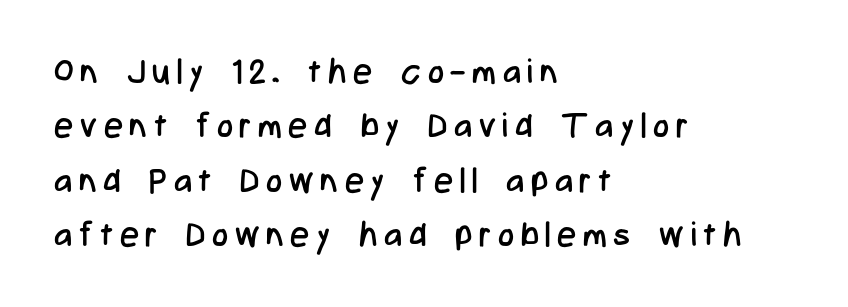
Just letters on the line, the space beneath them empty. In CSS terms this would be text-align: left. This is not heavy type; no bold has been used. The line-height multiplier appears to be the usual default. Loose tracking; the words dissolve into strings of separated letters. Serifs: no, the terminals of the letterforms are clean.
